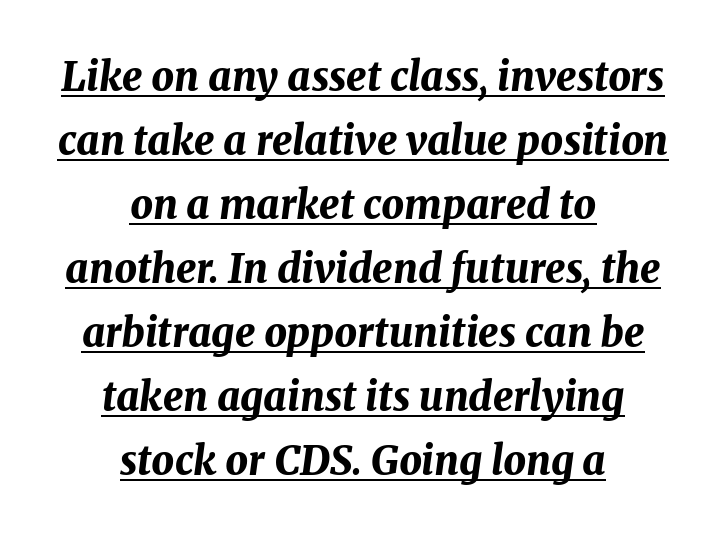
{"italic": "yes", "lean": "right", "slant_degrees": 8, "bold": "yes", "weight": "bold", "width": "normal", "stroke_contrast": "medium", "x_height": "medium", "monospaced": "no", "underline": "yes", "align": "center", "line_spacing": "normal", "line_spacing_ratio": 1.6, "letter_spacing": "normal", "letter_spacing_em": 0.0, "glyph_px": 40}
